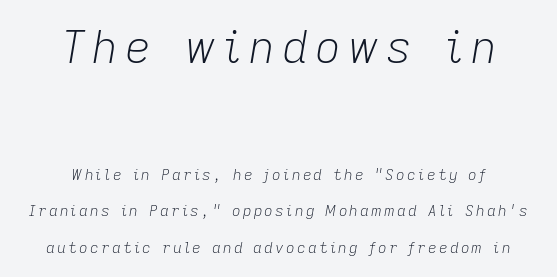
Q: Is the text bold? A: No.
Q: Is the text italic (slanted)? A: Yes, it leans right by about 9 degrees.
Q: Is the text underlined? A: No.
Q: How is the paragraph aligned? A: Centered.
Q: Is the spacing between lines tight, normal or loose? A: Loose.
Q: Which block of text is set in a larger size, the first (top) or the second (bottom)? A: The first (top) one.
Q: Width (condensed, normal, or wide)? A: Normal.
Q: Stroke contrast? A: Low.
Q: x-height? A: Medium.
Q: Monospaced? A: No.
